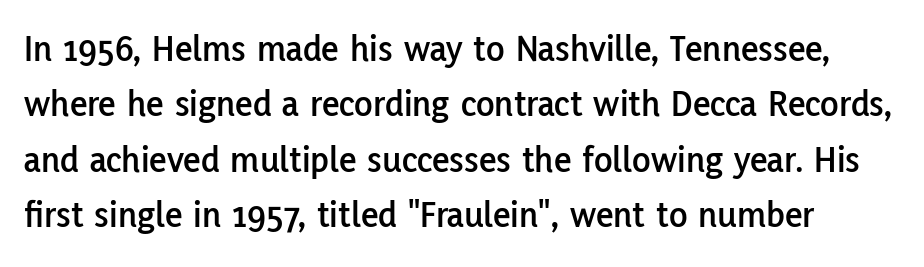
Unlike a traditional serif, this face leaves its strokes unadorned. Tracking here is standard; glyphs follow each other at the usual distance. The zone under the glyphs is completely vacant. Here the designer chose a conventional face with non-uniform glyph widths. A normal amount of white space separates one row of letters from the next. Ordinary non-slanted type is in use.
